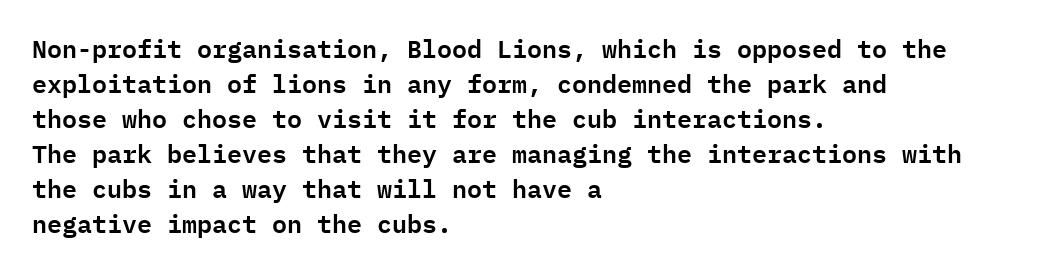
The rendering uses a moderate line-height, typical for paragraphs. A typesetter would call this zero additional tracking. Teacher's note: observe the even left margin — that is flush-left alignment. The string is rendered with underlining switched off. Posture: straight, roman, zero tilt.
